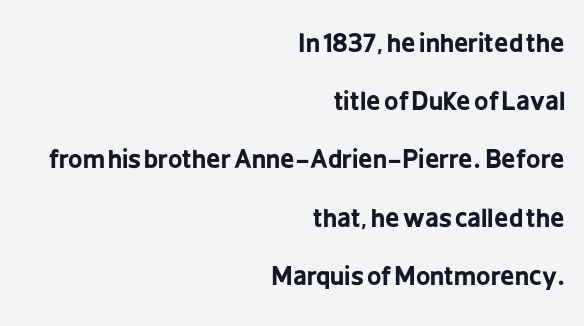
Q: Is the text bold? A: Yes.
Q: Is the text italic (slanted)? A: No, it is upright.
Q: Is the text underlined? A: No.
Q: How is the paragraph aligned? A: Right-aligned.
Q: Is the spacing between letters normal or unusually wide? A: Normal.
Q: Is the spacing between lines tight, normal or loose? A: Loose.
